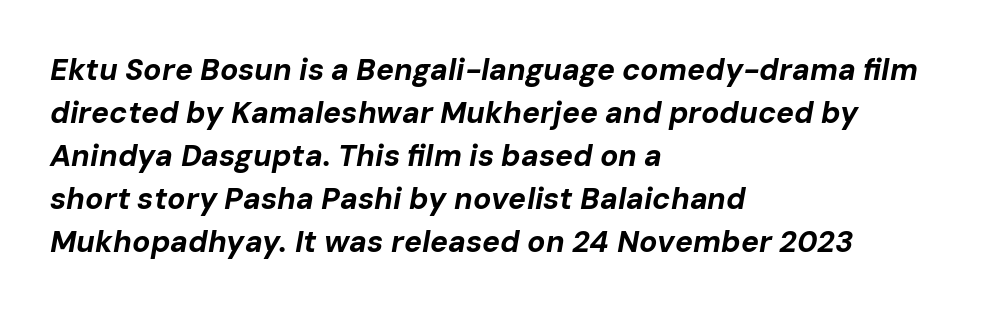
The face used here has a pronounced slope to its letters. This rendering uses left alignment, leaving the right contour irregular. No word sits above an underline. Compared with typical body copy, the letter spacing here is the same.
